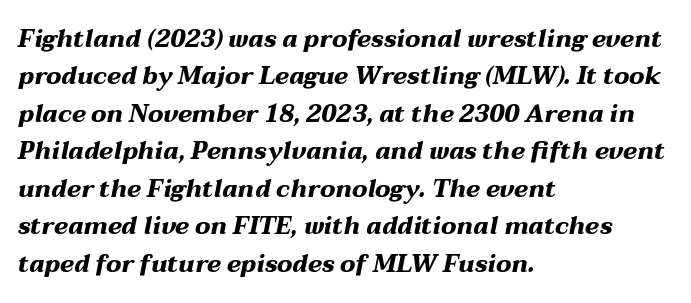
{"italic": "yes", "lean": "right", "slant_degrees": 12, "bold": "yes", "underline": "no", "align": "left", "line_spacing": "normal", "line_spacing_ratio": 1.56, "letter_spacing": "normal", "letter_spacing_em": 0.0, "glyph_px": 24}
